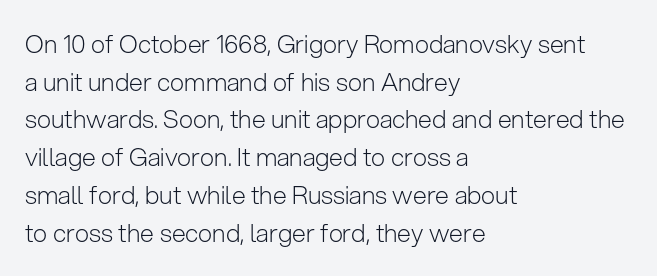
Q: Is the text bold? A: No.
Q: Is the text italic (slanted)? A: No, it is upright.
Q: Is the text underlined? A: No.
Q: How is the paragraph aligned? A: Left-aligned.
Q: Is the spacing between letters normal or unusually wide? A: Normal.
Q: Is the spacing between lines tight, normal or loose? A: Normal.
